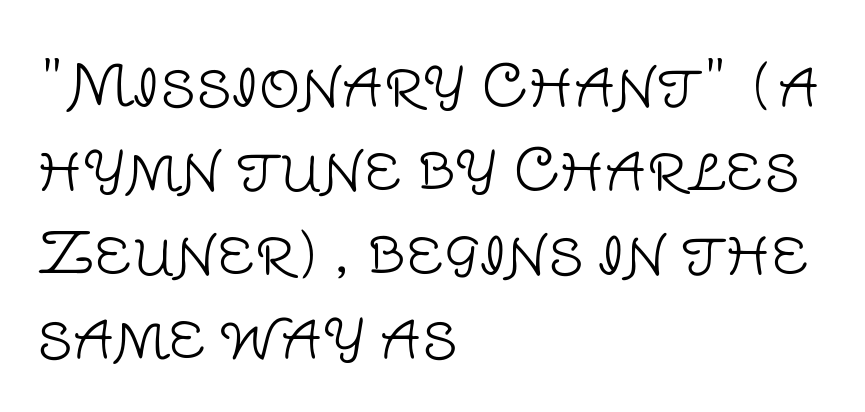
The image shows 58 px light sans-serif type; set left-aligned, normal line spacing (1.45x), normal letter spacing, not underlined; low stroke contrast and a large x-height.
